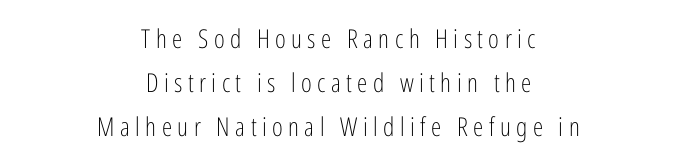
The image shows 26 px text type, upright; set centered, normal line spacing (1.7x), unusually wide letter spacing (+0.21 em), not underlined.
